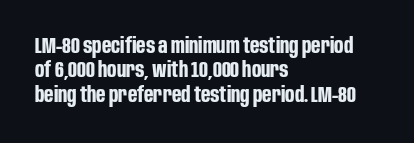
The image shows 22 px bold type, upright; set left-aligned, tight line spacing (1.11x), normal letter spacing, not underlined.
